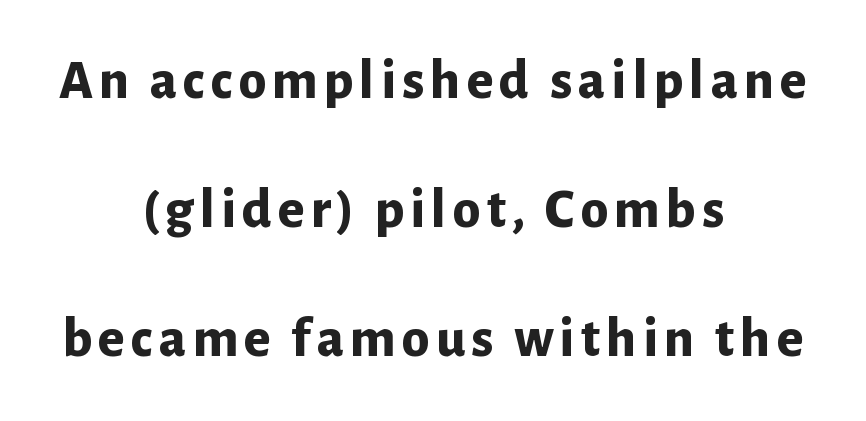
The image shows 56 px bold sans-serif type, upright; set centered, loose line spacing (2.3x), not underlined; low stroke contrast and a medium x-height.
